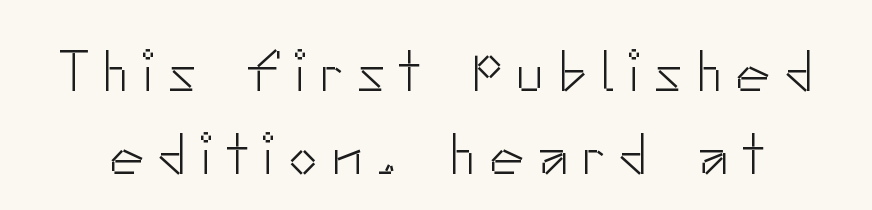
The image shows 58 px light sans-serif type, upright; set normal line spacing (1.43x), unusually wide letter spacing (+0.24 em), not underlined; low stroke contrast and a small x-height.
